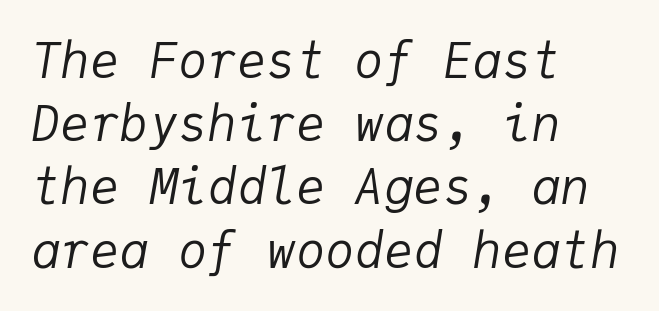
The image shows 49 px regular-weight type, italic (leaning right), monospaced; set left-aligned, normal line spacing (1.29x), normal letter spacing, not underlined; low stroke contrast and a medium x-height.
